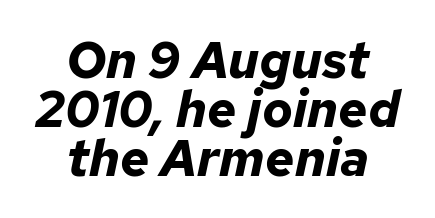
This rendering features lettering with no underline. Italic? Definitely — the glyphs are oblique. Is this a fixed-width face? No — the glyphs have proportional, varying widths. Words appear dense and cohesive because spacing is normal.
